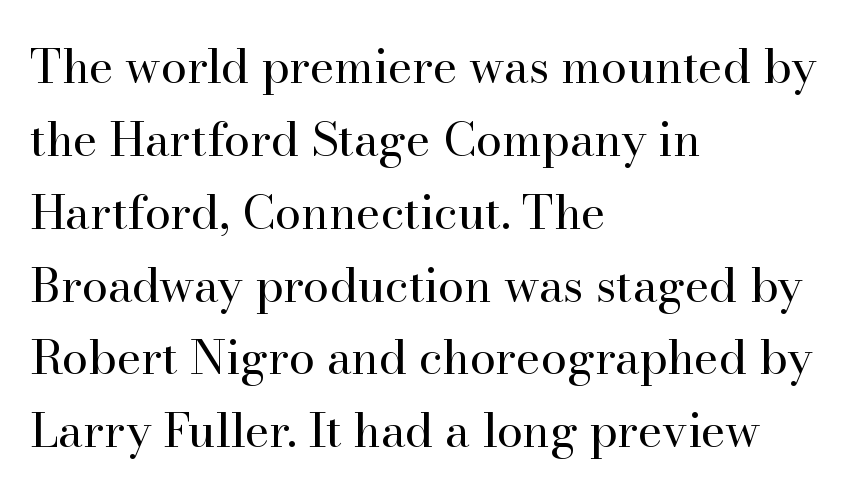
{"serif": "yes", "italic": "no", "bold": "no", "weight": "regular", "width": "normal", "stroke_contrast": "high", "x_height": "small", "monospaced": "no", "underline": "no", "align": "left", "line_spacing": "normal", "line_spacing_ratio": 1.55, "letter_spacing": "normal", "letter_spacing_em": 0.0, "glyph_px": 47}
